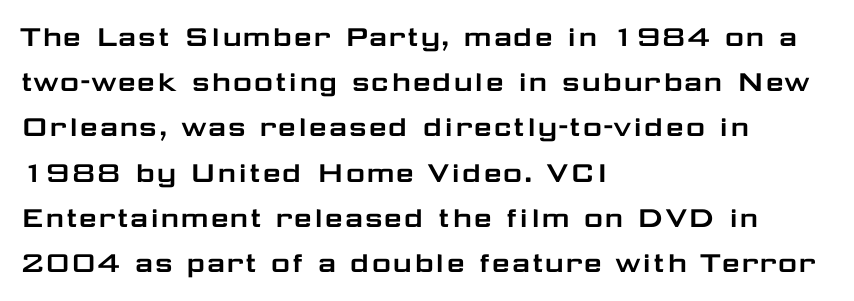
The image shows 33 px wide sans-serif type, upright; set left-aligned, normal line spacing (1.37x), normal letter spacing, not underlined; low stroke contrast and a medium x-height.
